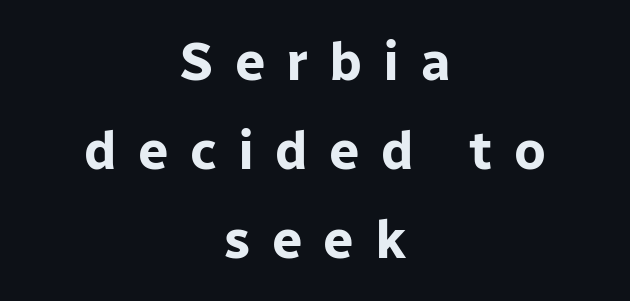
What stands out about the letter spacing? Its width — letters are far apart. The face used here is proportionally spaced, like ordinary book or web type. This is roman type, the default non-slanted kind. The paragraph has two soft edges and a firm central axis. Anything drawn beneath the words? Only blank space.
